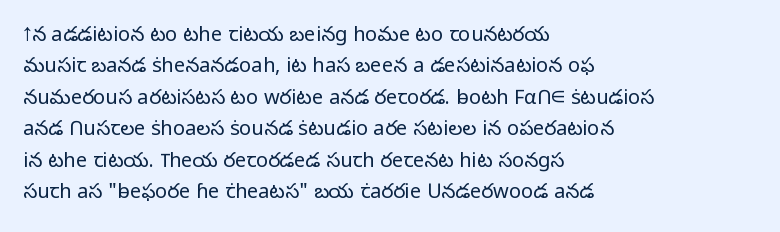
Q: Is the text bold? A: No.
Q: Is the text italic (slanted)? A: No, it is upright.
Q: Is the text underlined? A: No.
Q: How is the paragraph aligned? A: Left-aligned.
Q: Is the spacing between letters normal or unusually wide? A: Normal.
Q: Is the spacing between lines tight, normal or loose? A: Normal.
